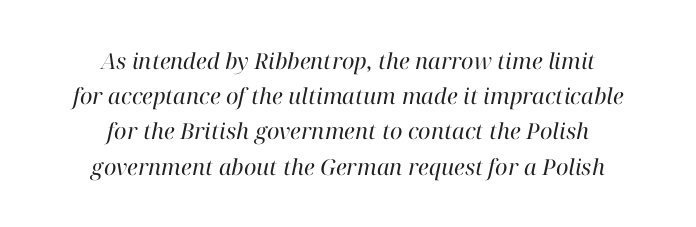
What's the leading like? Ordinary, nothing unusual. Is the letter spacing exaggerated? No — it looks like the ordinary default. Vertical stems look standard width or narrower in stroke. In CSS terms this would be text-align: center. The zone under the glyphs is completely vacant. Slanted lettering throughout.
